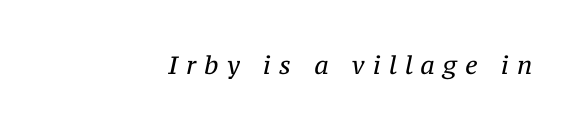
{"italic": "yes", "lean": "right", "slant_degrees": 12, "bold": "no", "underline": "no", "letter_spacing": "wide", "letter_spacing_em": 0.33, "glyph_px": 25}
